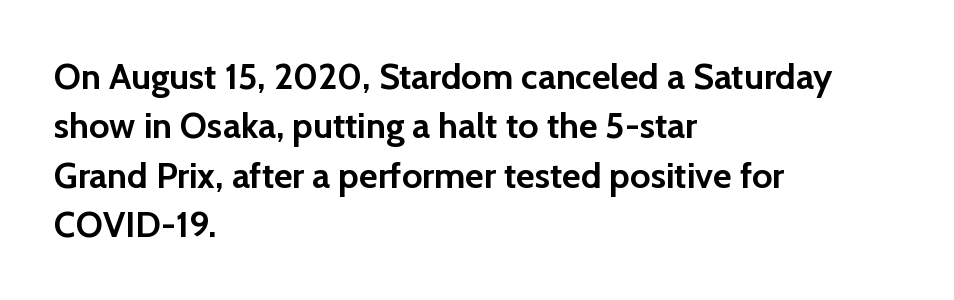
Q: Is the text bold? A: Yes.
Q: Is the text italic (slanted)? A: No, it is upright.
Q: Is the typeface a serif or a sans-serif typeface? A: Sans-serif.
Q: Is the text underlined? A: No.
Q: How is the paragraph aligned? A: Left-aligned.
Q: Is the spacing between letters normal or unusually wide? A: Normal.
Q: Is the spacing between lines tight, normal or loose? A: Normal.
Q: Width (condensed, normal, or wide)? A: Normal.
Q: Stroke contrast? A: Low.
Q: x-height? A: Medium.
Q: Monospaced? A: No.
